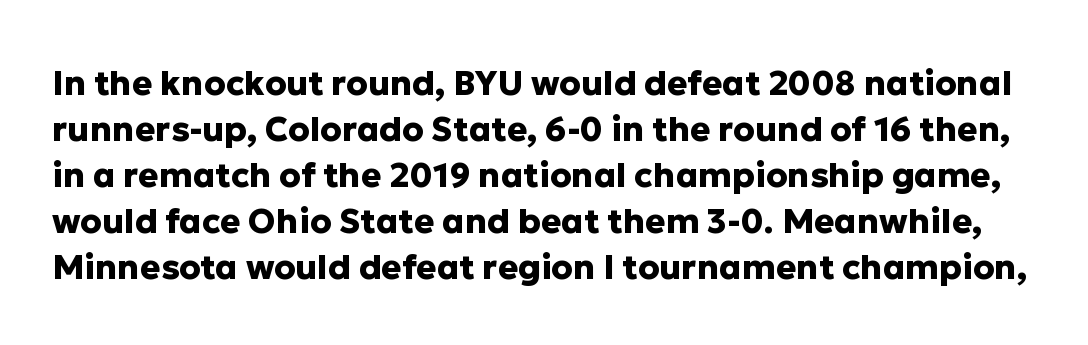
A typesetter would call this zero additional tracking. Thick stems and heavy bowls — unmistakably bold. Here the designer chose a conventional face with non-uniform glyph widths. Posture: upright roman. Nobody drew a line under any word here. These lines sit exactly where default settings would place them.
